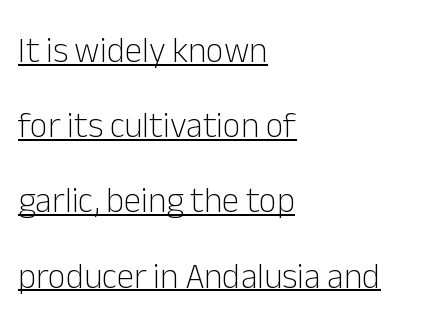
{"serif": "no", "italic": "no", "bold": "no", "weight": "light", "width": "normal", "stroke_contrast": "low", "x_height": "medium", "monospaced": "no", "underline": "yes", "align": "left", "line_spacing": "loose", "line_spacing_ratio": 2.15, "letter_spacing": "normal", "letter_spacing_em": 0.0, "glyph_px": 35}
